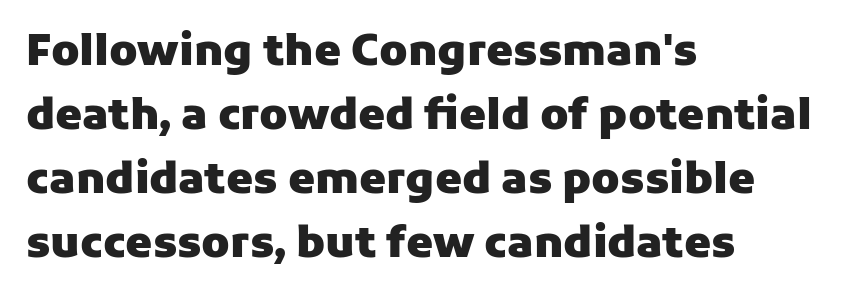
The image shows 43 px heavy sans-serif type, upright; set left-aligned, normal line spacing (1.49x), normal letter spacing, not underlined; low stroke contrast and a medium x-height.
